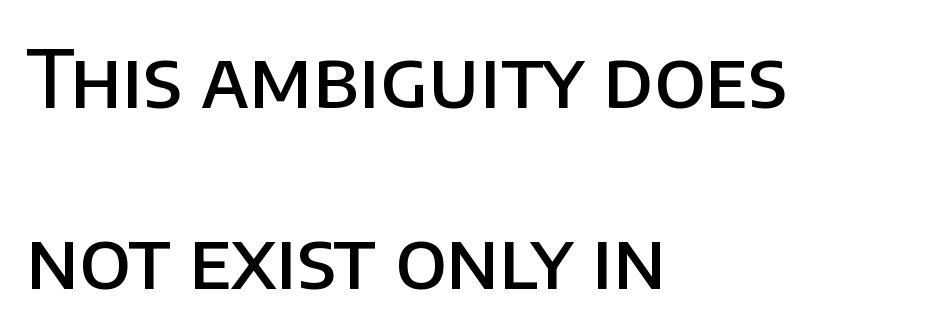
The image shows 79 px semibold sans-serif type, upright; set left-aligned, loose line spacing (2.29x), normal letter spacing, not underlined; low stroke contrast and a large x-height.
